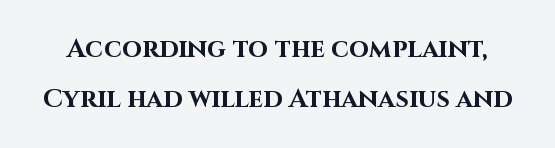
{"italic": "no", "bold": "yes", "underline": "no", "line_spacing": "loose", "line_spacing_ratio": 1.91, "letter_spacing": "normal", "letter_spacing_em": 0.0, "glyph_px": 26}
